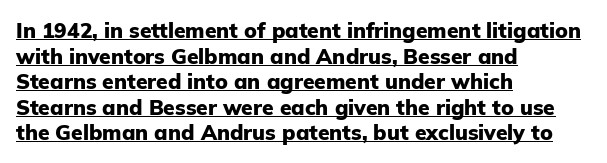
The image shows 21 px bold type, upright; set left-aligned, line spacing 1.22x, normal letter spacing, underlined.
